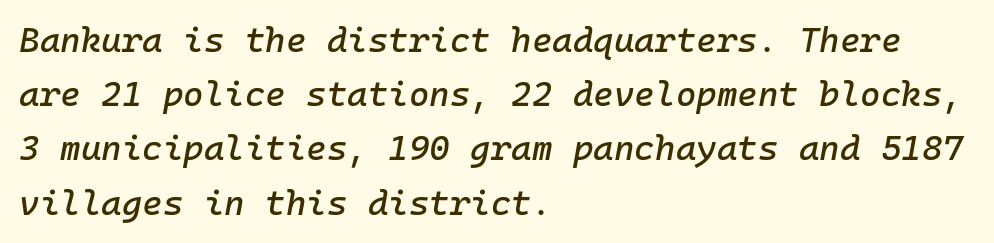
Notice how the stems are inclined rather than vertical — that's the hallmark of italics. The rendering uses typewriter-style spacing with identical character cells. Compared with typical body copy, the letter spacing here is the same. The strip under each line holds only bare page. The text block is weighted toward the left margin, trailing off unevenly rightward.
